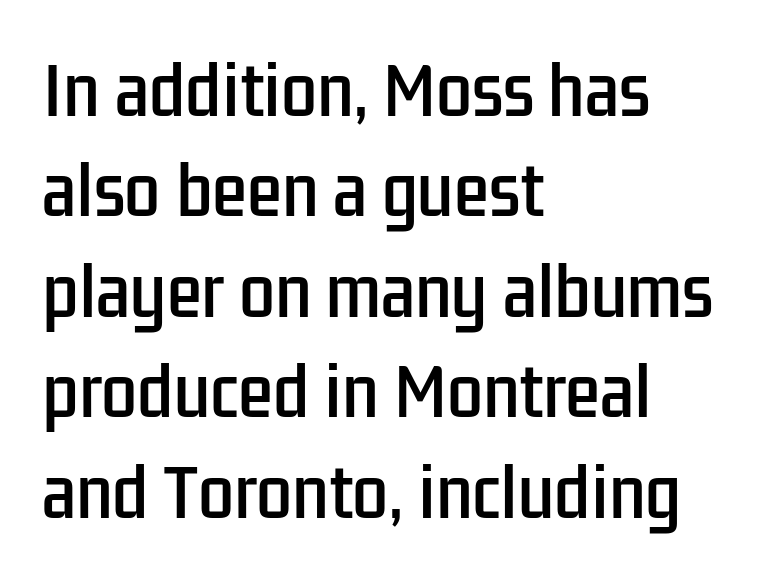
Q: Is the text italic (slanted)? A: No, it is upright.
Q: Is the typeface a serif or a sans-serif typeface? A: Sans-serif.
Q: Is the text underlined? A: No.
Q: How is the paragraph aligned? A: Left-aligned.
Q: Is the spacing between letters normal or unusually wide? A: Normal.
Q: Is the spacing between lines tight, normal or loose? A: Normal.
Q: Width (condensed, normal, or wide)? A: Condensed.
Q: Stroke contrast? A: Low.
Q: x-height? A: Medium.
Q: Monospaced? A: No.
